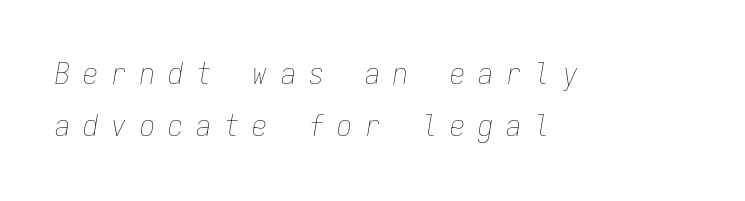
{"italic": "yes", "lean": "right", "slant_degrees": 9, "bold": "no", "weight": "thin", "width": "condensed", "stroke_contrast": "low", "x_height": "medium", "monospaced": "yes", "underline": "no", "align": "left", "line_spacing_ratio": 1.75, "letter_spacing": "wide", "letter_spacing_em": 0.44, "glyph_px": 30}
